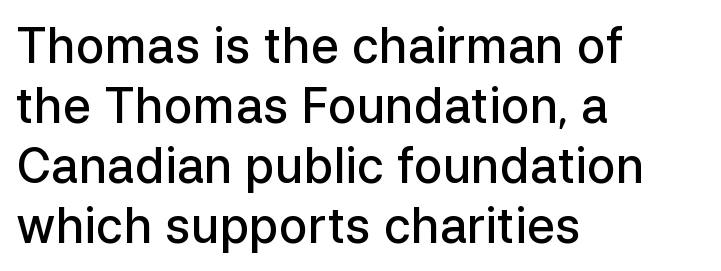
Q: Is the text bold? A: Semi-bold.
Q: Is the text italic (slanted)? A: No, it is upright.
Q: Is the typeface a serif or a sans-serif typeface? A: Sans-serif.
Q: Is the text underlined? A: No.
Q: How is the paragraph aligned? A: Left-aligned.
Q: Is the spacing between letters normal or unusually wide? A: Normal.
Q: Is the spacing between lines tight, normal or loose? A: Normal.
Q: Width (condensed, normal, or wide)? A: Normal.
Q: Stroke contrast? A: Low.
Q: x-height? A: Medium.
Q: Monospaced? A: No.
